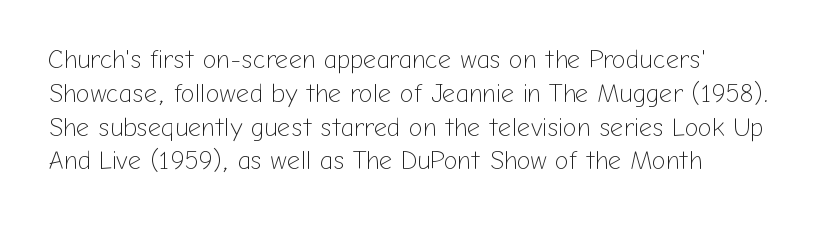
Descenders are the only things crossing below the line. Vertical strokes here are truly vertical. Compared with typical paragraphs, the rows here are spaced about the same. The setting favours the left margin, as ordinary paragraphs usually do.
